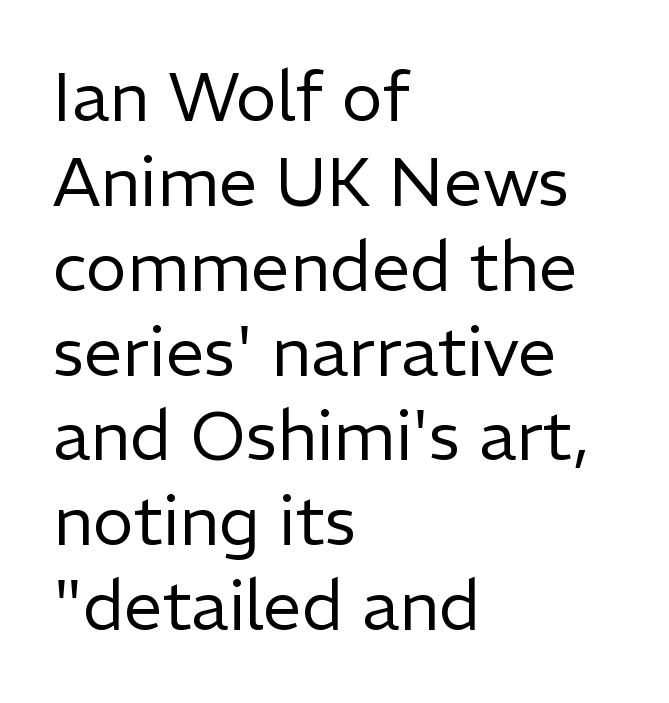
Q: Is the text bold? A: No.
Q: Is the text italic (slanted)? A: No, it is upright.
Q: Is the typeface a serif or a sans-serif typeface? A: Sans-serif.
Q: Is the text underlined? A: No.
Q: How is the paragraph aligned? A: Left-aligned.
Q: Is the spacing between letters normal or unusually wide? A: Normal.
Q: Width (condensed, normal, or wide)? A: Normal.
Q: Stroke contrast? A: Low.
Q: x-height? A: Medium.
Q: Monospaced? A: No.
